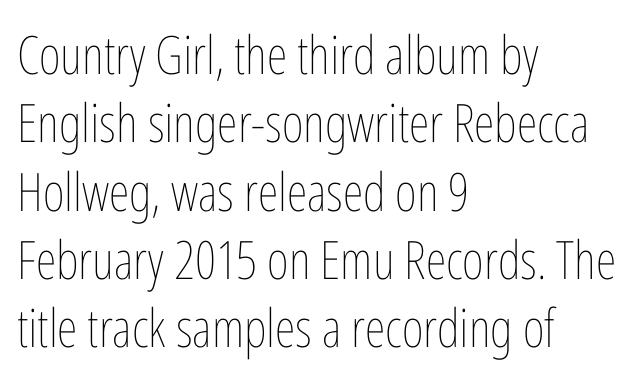
The lettering holds an erect, upright posture throughout. Only glyphs here, with clear space below each row. These lines are set flush left with a ragged right edge. Stroke mass is kept to a normal reading level or below. Interline gaps are of average width in this sample. Is the letter spacing exaggerated? No — it looks like the ordinary default.
